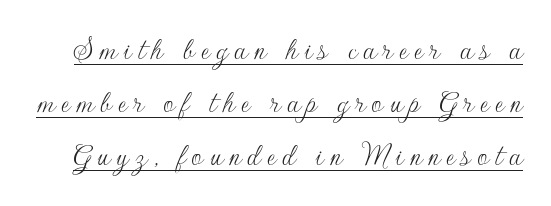
Q: Is the text bold? A: No.
Q: Is the text italic (slanted)? A: Yes.
Q: Is the typeface a serif or a sans-serif typeface? A: Sans-serif.
Q: Is the text underlined? A: Yes.
Q: Is the spacing between lines tight, normal or loose? A: Normal.
Q: Width (condensed, normal, or wide)? A: Normal.
Q: Stroke contrast? A: Low.
Q: x-height? A: Small.
Q: Monospaced? A: No.
